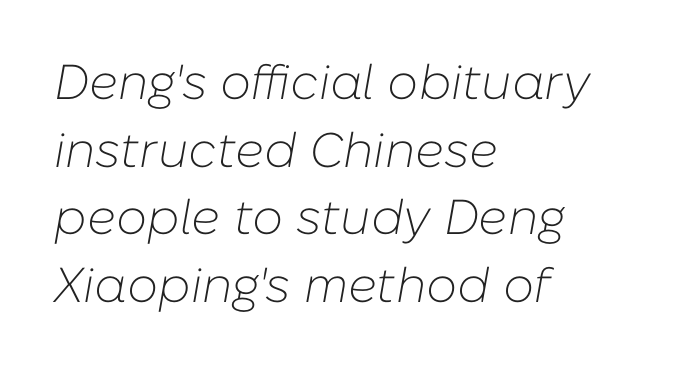
Successive baselines arrive at the customary interval. You could not count columns in this text — the font is proportionally spaced. Clear beneath every line of the passage. Typeset ragged right — the left edge is the straight one.
